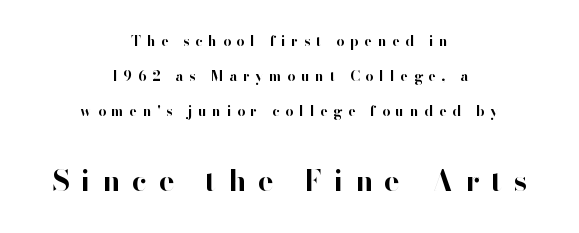
The strokes are fattened all the way to bold. This sample has the flowing, uneven cadence of proportional lettering. Check where the strokes stop: nothing finishes them off — pure sans. The lines in this sample share a center point and differ in where they start and stop. Typesetter's note — lower block bumped up in size, upper block left smaller. A great deal of white space separates one row of letters from the next.
